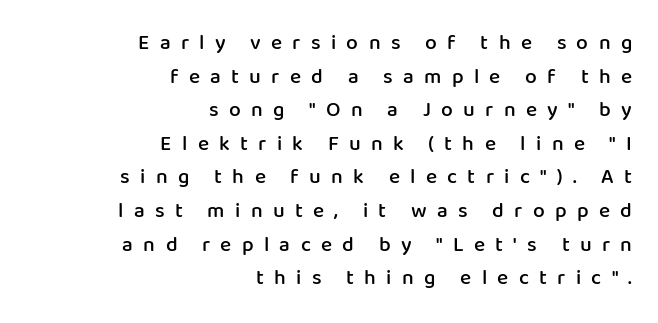
The image shows 21 px text type, upright; set right-aligned, normal line spacing (1.6x), unusually wide letter spacing (+0.49 em), not underlined.
